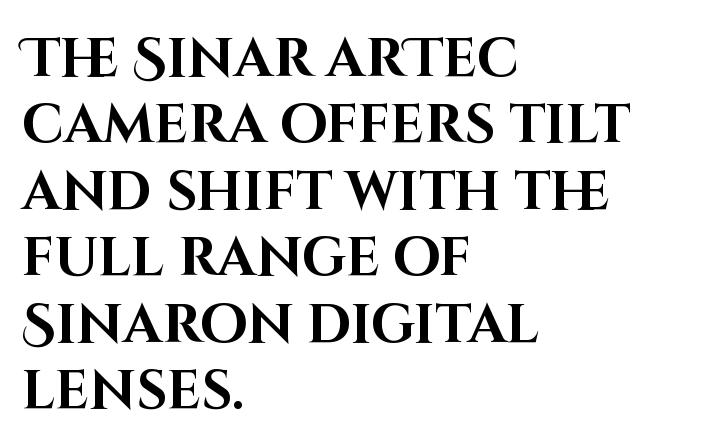
The image shows 54 px bold sans-serif type, upright; set left-aligned, line spacing 1.23x, normal letter spacing, not underlined; high stroke contrast and a large x-height.
